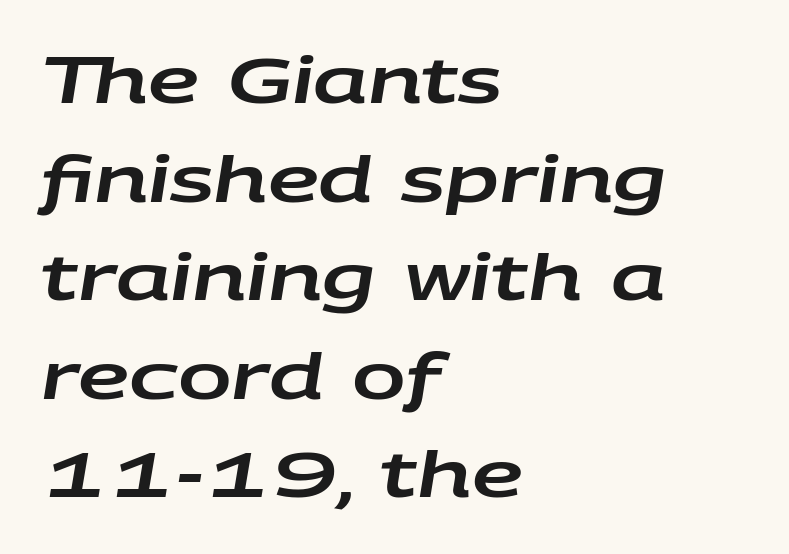
{"italic": "yes", "lean": "right", "slant_degrees": 9, "width": "wide", "stroke_contrast": "low", "x_height": "large", "monospaced": "no", "underline": "no", "align": "left", "line_spacing": "normal", "line_spacing_ratio": 1.54, "letter_spacing": "normal", "letter_spacing_em": 0.0, "glyph_px": 64}
